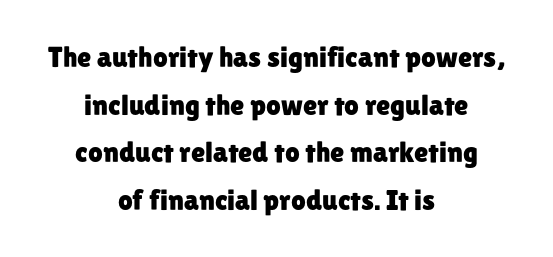
Layout note: lines centered. The gap between lines stays unmarked. Vertical spacing — default. How are the letters spaced? Ordinarily, with no added tracking.
